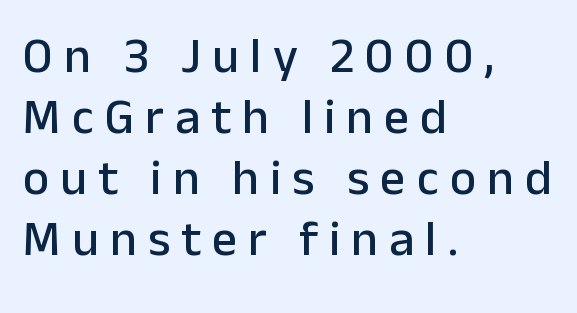
The image shows 50 px sans-serif type, upright; set left-aligned, line spacing 1.22x, unusually wide letter spacing (+0.22 em), not underlined; low stroke contrast and a medium x-height.
